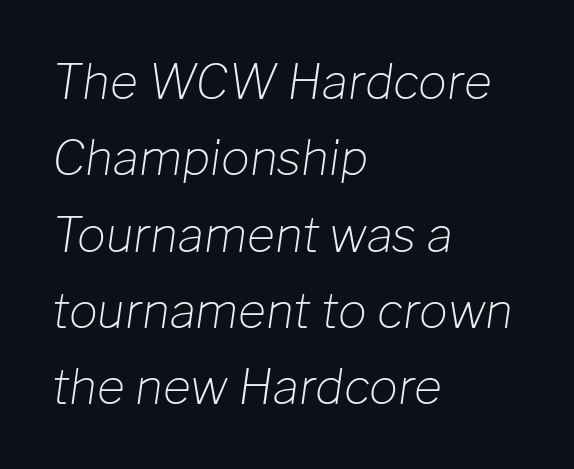
The image shows 48 px light type, italic (leaning right); set left-aligned, normal line spacing (1.59x), normal letter spacing, not underlined; low stroke contrast and a medium x-height.
